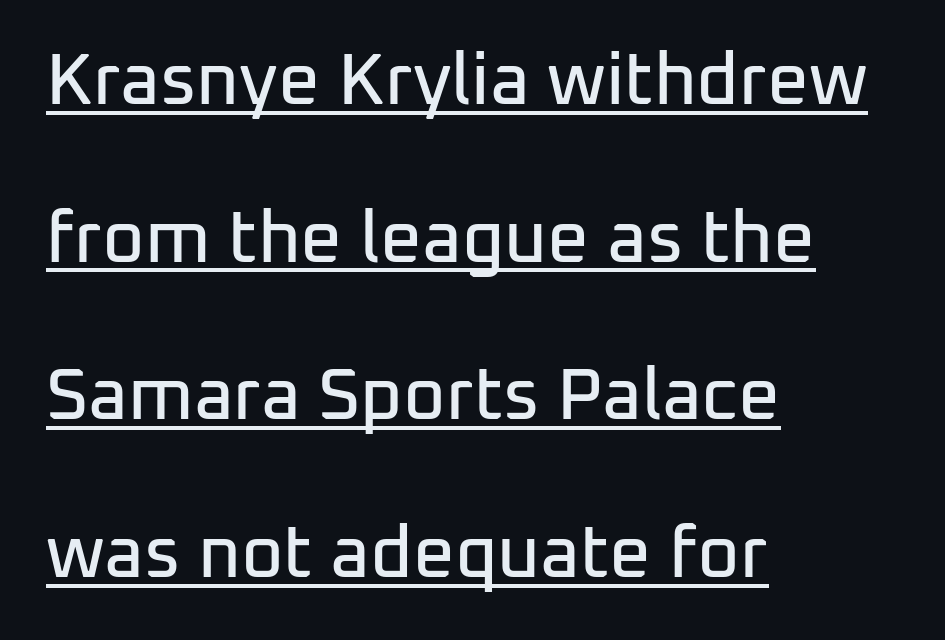
{"serif": "no", "italic": "no", "width": "normal", "stroke_contrast": "low", "x_height": "medium", "monospaced": "no", "underline": "yes", "align": "left", "line_spacing": "loose", "line_spacing_ratio": 2.16, "letter_spacing": "normal", "letter_spacing_em": 0.0, "glyph_px": 73}
